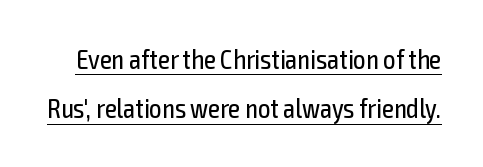
The font is comparable to plain body text, perhaps lighter. The letters stand upright; this is a roman face. The lettering is marked with a stroke running underneath it. This sample uses plain, unmodified letter spacing.
